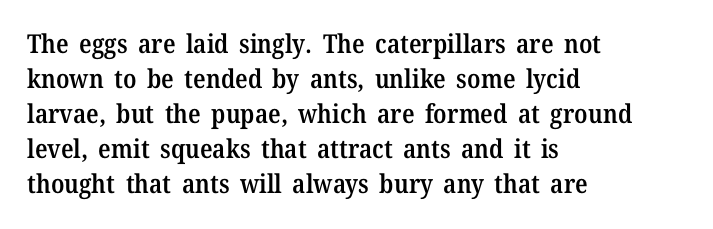
Q: Is the text bold? A: Semi-bold.
Q: Is the text italic (slanted)? A: No, it is upright.
Q: Is the text underlined? A: No.
Q: How is the paragraph aligned? A: Left-aligned.
Q: Is the spacing between letters normal or unusually wide? A: Normal.
Q: Is the spacing between lines tight, normal or loose? A: Normal.
